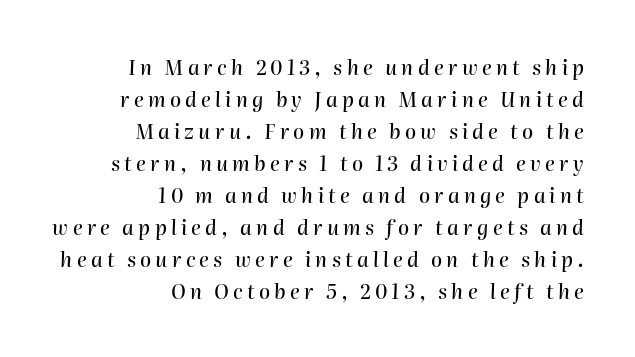
Q: Is the text italic (slanted)? A: Yes, it leans right by about 2 degrees.
Q: Is the text underlined? A: No.
Q: How is the paragraph aligned? A: Right-aligned.
Q: Is the spacing between letters normal or unusually wide? A: Unusually wide.
Q: Is the spacing between lines tight, normal or loose? A: Normal.
